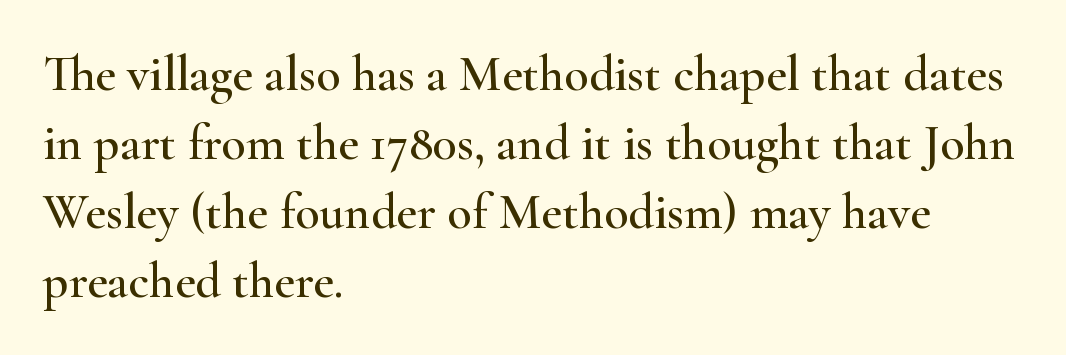
Honestly, the letter spacing is just normal — you wouldn't notice it. This block has exactly the height ordinary leading produces. Little horizontal feet cap the strokes, marking this as serif type. Underlining? Definitely not there. The specimen reads as upright at a glance. The lines are quadded left.
